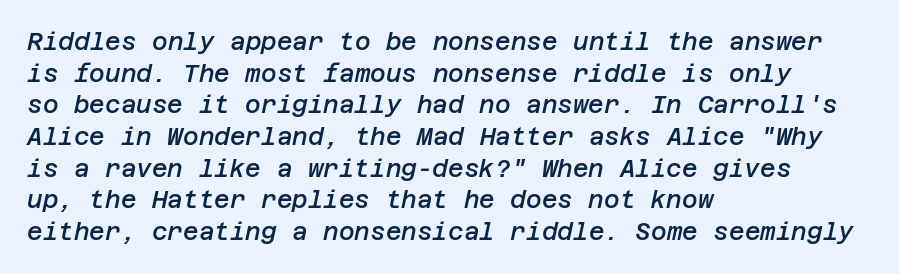
The image shows 24 px text type, italic (leaning right); set left-aligned, normal line spacing (1.32x), normal letter spacing, not underlined.
